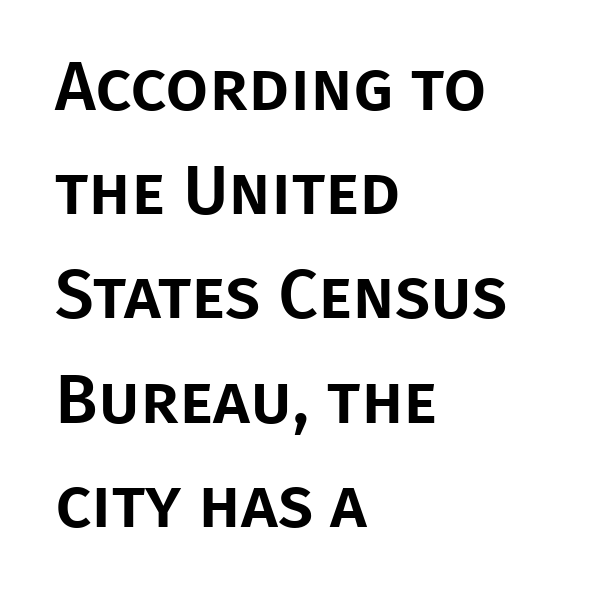
This block has exactly the height ordinary leading produces. This is sans-serif lettering, the kind often seen on screens and signage. Check the space under the baseline: it is left empty. The letters advance in unequal steps, a hallmark of proportional type. What stands out about the letter spacing? Nothing — it is the standard amount.
